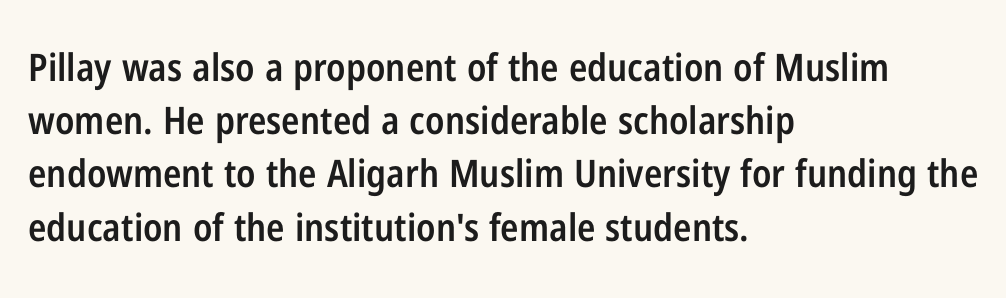
The image shows 38 px semibold, condensed sans-serif type, upright; set left-aligned, normal line spacing (1.4x), normal letter spacing, not underlined; low stroke contrast and a medium x-height.
